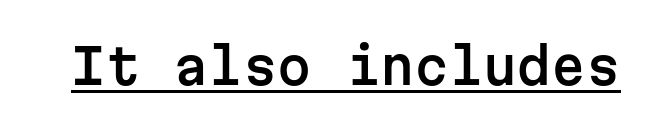
Q: Is the text italic (slanted)? A: No, it is upright.
Q: Is the typeface a serif or a sans-serif typeface? A: Sans-serif.
Q: Is the text underlined? A: Yes.
Q: Is the spacing between letters normal or unusually wide? A: Normal.
Q: Width (condensed, normal, or wide)? A: Normal.
Q: Stroke contrast? A: Low.
Q: x-height? A: Medium.
Q: Monospaced? A: Yes.
